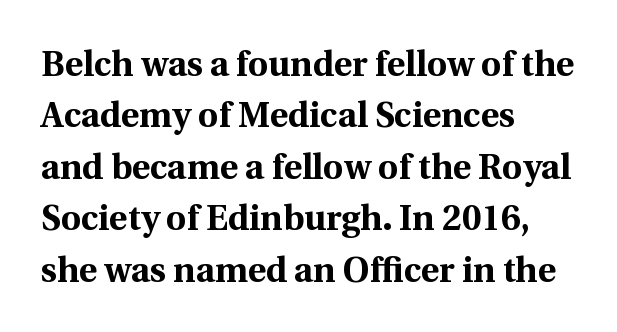
Serif or sans? Serif — the stroke terminals have little feet. Summary of vertical rhythm: regular, with standard interline spacing. In terms of letterspacing, this is plain default setting. This rendering uses left alignment, leaving the right contour irregular. Do the letters lean? They stand straight. The foot of each line stays bare and open.
